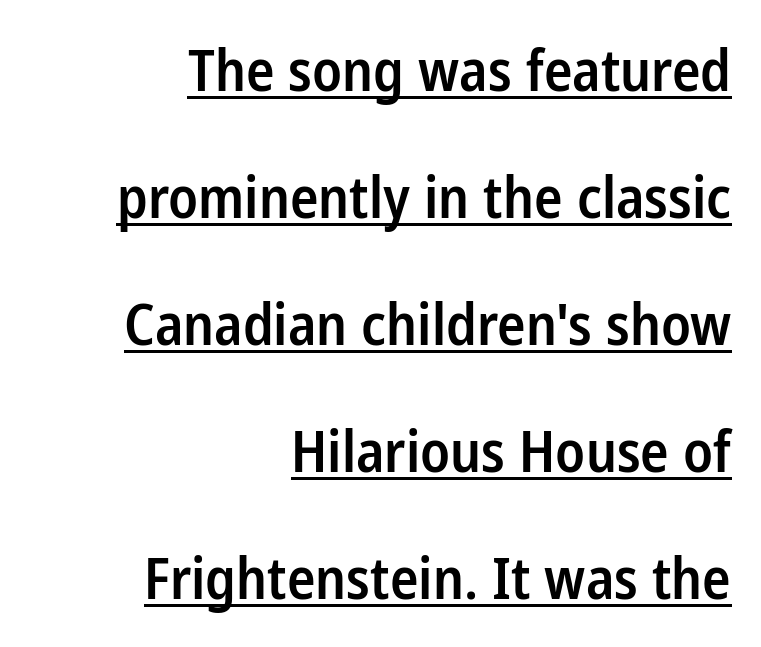
The image shows 57 px semibold, condensed sans-serif type, upright; set right-aligned, loose line spacing (2.23x), normal letter spacing, underlined; low stroke contrast and a medium x-height.
